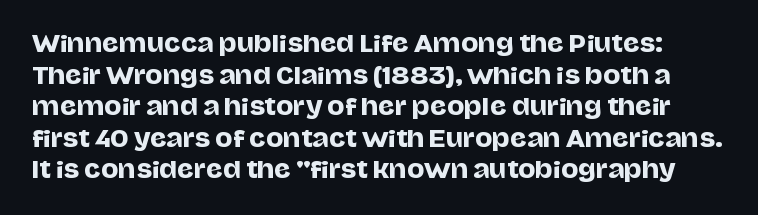
The axis of the letterforms is exactly vertical. Tracking here is standard; glyphs follow each other at the usual distance. The space between consecutive lines is moderate. Rule under the text: the space is simply empty.
